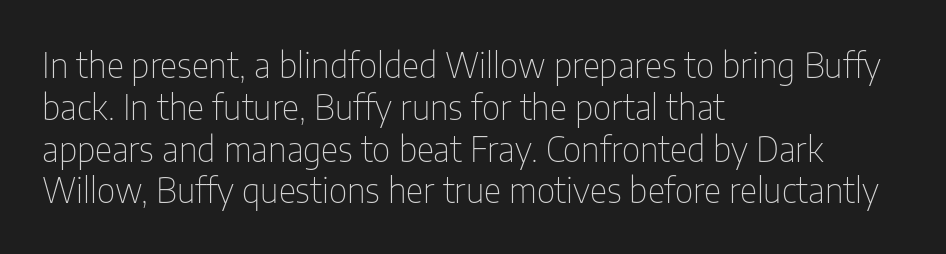
{"serif": "no", "italic": "no", "bold": "no", "weight": "thin", "width": "condensed", "stroke_contrast": "low", "x_height": "medium", "monospaced": "no", "underline": "no", "align": "left", "line_spacing_ratio": 1.23, "letter_spacing": "normal", "letter_spacing_em": 0.0, "glyph_px": 34}
